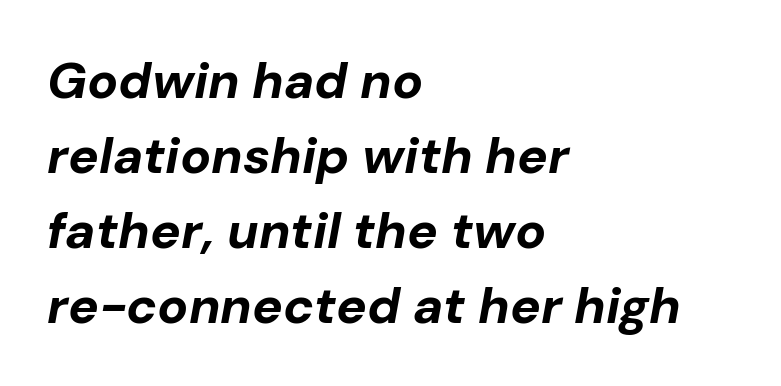
The image shows 51 px bold type, italic (leaning right); set left-aligned, normal line spacing (1.47x), normal letter spacing, not underlined; low stroke contrast and a medium x-height.
